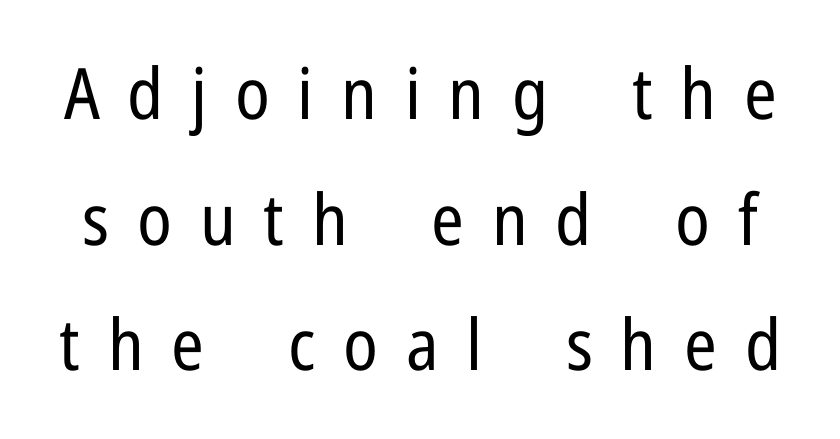
{"serif": "no", "italic": "no", "bold": "no", "weight": "regular", "width": "condensed", "stroke_contrast": "low", "x_height": "medium", "monospaced": "no", "underline": "no", "line_spacing_ratio": 1.77, "letter_spacing": "wide", "letter_spacing_em": 0.39, "glyph_px": 71}
